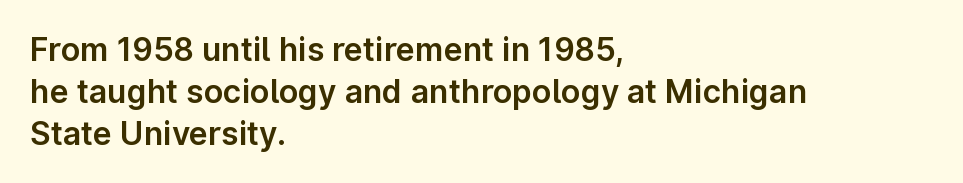
The designer left line spacing at the default. Every character sits straight up, as roman type does. Serif or sans? Sans — the stroke terminals are bare. Underlining? Definitely not there. Nothing unusual about the tracking: characters are spaced as the font intends.
